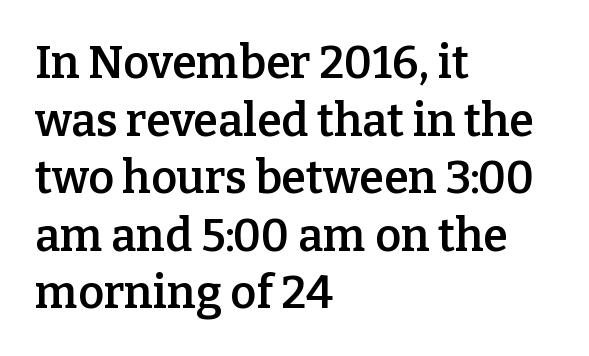
The image shows 45 px semibold serif type, upright; set left-aligned, normal line spacing (1.28x), normal letter spacing, not underlined; low stroke contrast and a medium x-height.
